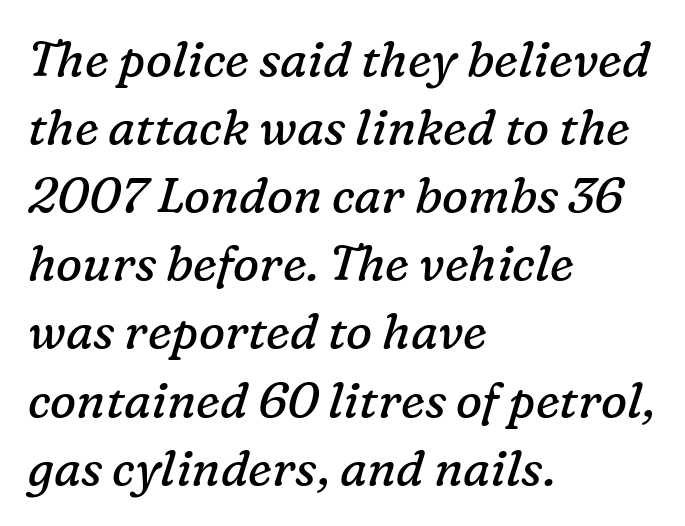
Compared with typical paragraphs, the rows here are spaced about the same. The whole block is typeset with a tilt. Underline: absent. This sample uses a serif face. Observe the ordinary spacing: letters are neighbours, not strangers. Horizontally, the lines are justified to the leading edge only.
